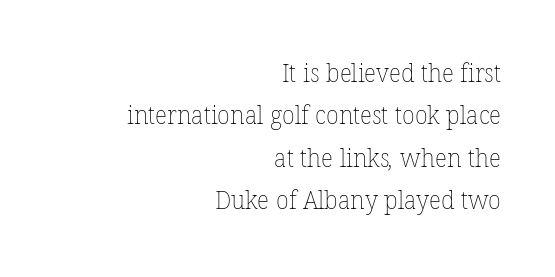
{"bold": "no", "underline": "no", "align": "right", "line_spacing": "normal", "line_spacing_ratio": 1.63, "letter_spacing": "normal", "letter_spacing_em": 0.0, "glyph_px": 26}
